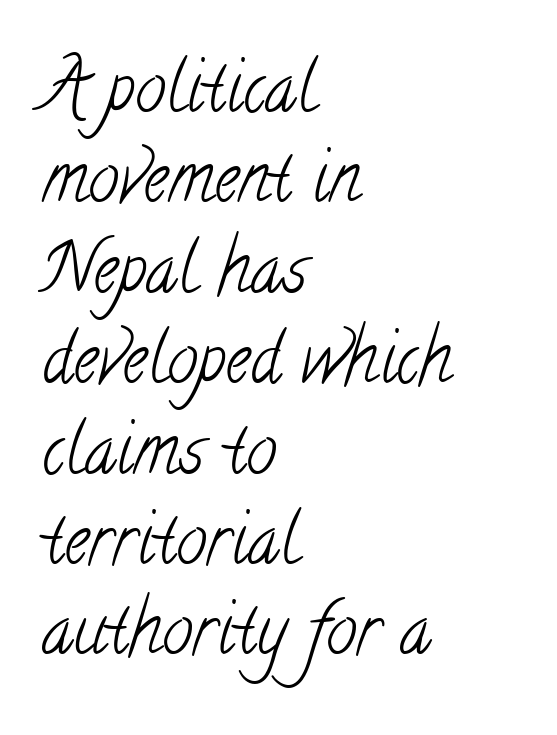
Q: Is the text bold? A: No.
Q: Is the text underlined? A: No.
Q: How is the paragraph aligned? A: Left-aligned.
Q: Is the spacing between letters normal or unusually wide? A: Normal.
Q: Is the spacing between lines tight, normal or loose? A: Normal.
Q: Width (condensed, normal, or wide)? A: Condensed.
Q: Stroke contrast? A: Low.
Q: x-height? A: Small.
Q: Monospaced? A: No.
